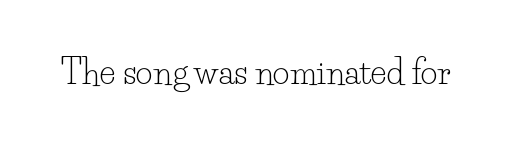
Q: Is the text bold? A: No.
Q: Is the text italic (slanted)? A: No, it is upright.
Q: Is the typeface a serif or a sans-serif typeface? A: Serif.
Q: Is the text underlined? A: No.
Q: Is the spacing between letters normal or unusually wide? A: Normal.
Q: Width (condensed, normal, or wide)? A: Normal.
Q: Stroke contrast? A: Low.
Q: x-height? A: Small.
Q: Monospaced? A: No.
